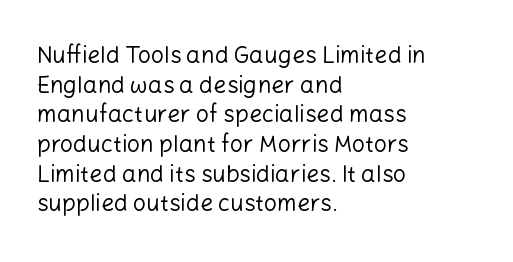
The lines sit at an ordinary, default distance from one another. The rag falls on the right side of this text block. The characters are drawn with everyday or finer stroke widths. Descender tails drop into unmarked territory.
